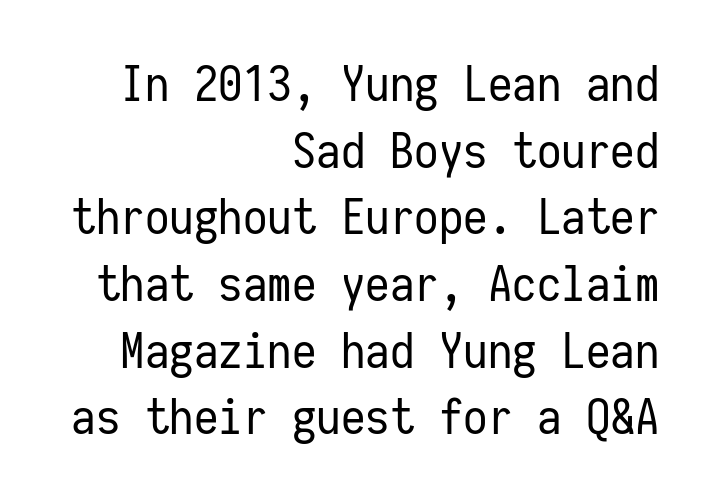
Q: Is the text bold? A: No.
Q: Is the text italic (slanted)? A: No, it is upright.
Q: Is the typeface a serif or a sans-serif typeface? A: Sans-serif.
Q: Is the text underlined? A: No.
Q: How is the paragraph aligned? A: Right-aligned.
Q: Is the spacing between letters normal or unusually wide? A: Normal.
Q: Is the spacing between lines tight, normal or loose? A: Normal.
Q: Width (condensed, normal, or wide)? A: Condensed.
Q: Stroke contrast? A: Low.
Q: x-height? A: Medium.
Q: Monospaced? A: Yes.
